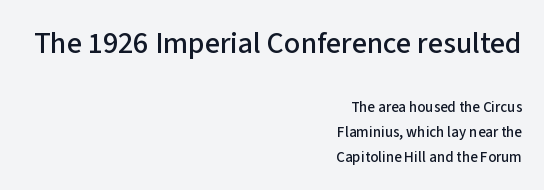
The face used here appears at its bigger size in the upper chunk. The designer went with a sans here, leaving each stem footless. Visually the block forms a straight wall on the right and a jagged coastline on the left. Lines of text with bare space underneath. These lines are rendered in a variable-pitch font. The space between consecutive lines is moderate.
